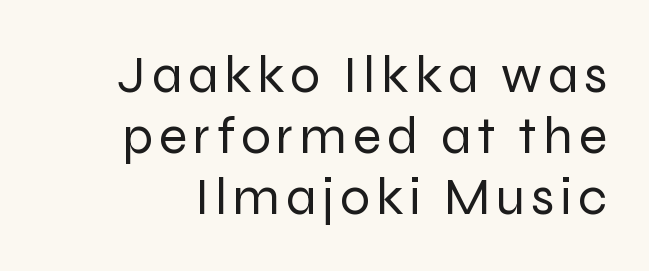
It's the straight-up-and-down kind of type. Is this a sans? Yes — the strokes have no serifs. Each new line begins almost immediately beneath the previous one. Note the varied advance widths — an 'i' is clearly narrower than an 'm'. Quick note: underline off. Heaviness? Minimal to ordinary, like unemphasized prose.
